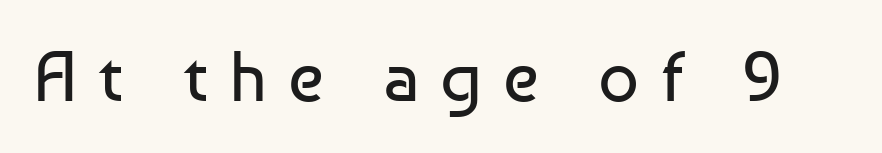
{"serif": "no", "italic": "no", "bold": "no", "weight": "regular", "width": "normal", "stroke_contrast": "low", "x_height": "medium", "monospaced": "no", "underline": "no", "letter_spacing": "wide", "letter_spacing_em": 0.3, "glyph_px": 71}
